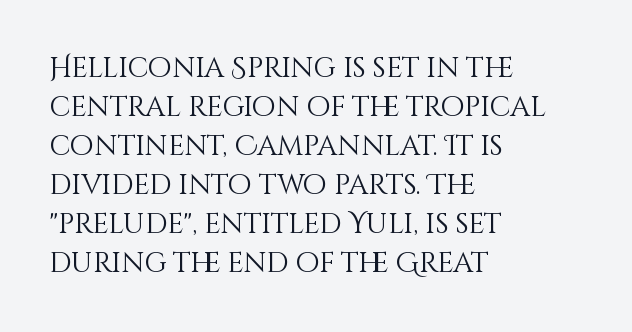
Q: Is the text bold? A: No.
Q: Is the text italic (slanted)? A: No, it is upright.
Q: Is the text underlined? A: No.
Q: How is the paragraph aligned? A: Left-aligned.
Q: Is the spacing between letters normal or unusually wide? A: Normal.
Q: Is the spacing between lines tight, normal or loose? A: Normal.
Q: Width (condensed, normal, or wide)? A: Normal.
Q: Stroke contrast? A: Medium.
Q: x-height? A: Large.
Q: Monospaced? A: No.
